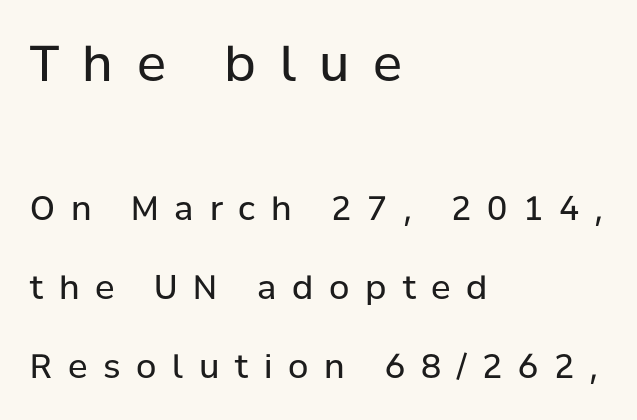
The image shows 49 px regular-weight sans-serif type, upright; set left-aligned, loose line spacing (2.39x), unusually wide letter spacing (+0.48 em), not underlined; the first (top) block is 1.48x larger; low stroke contrast and a medium x-height.
